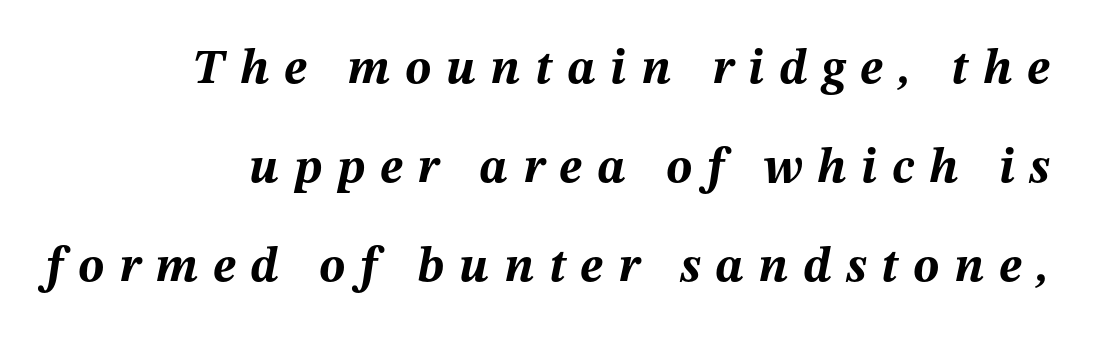
The image shows 49 px bold type, italic (leaning right); set right-aligned, loose line spacing (2.02x), unusually wide letter spacing (+0.3 em), not underlined; medium stroke contrast and a medium x-height.
